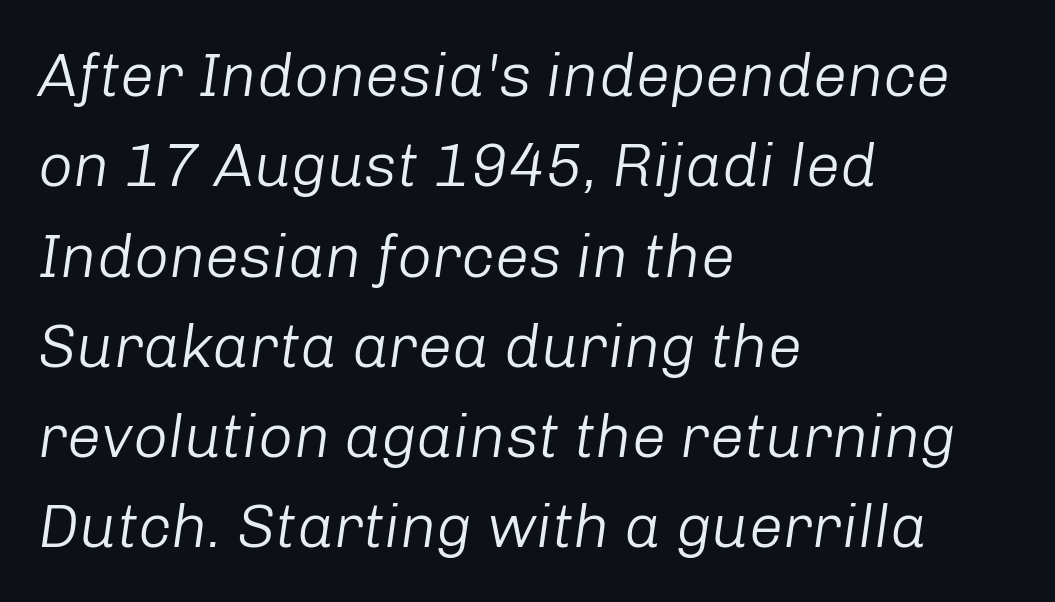
Q: Is the text bold? A: No.
Q: Is the text italic (slanted)? A: Yes, it leans right by about 8 degrees.
Q: Is the text underlined? A: No.
Q: How is the paragraph aligned? A: Left-aligned.
Q: Is the spacing between letters normal or unusually wide? A: Normal.
Q: Is the spacing between lines tight, normal or loose? A: Normal.
Q: Width (condensed, normal, or wide)? A: Normal.
Q: Stroke contrast? A: Low.
Q: x-height? A: Medium.
Q: Monospaced? A: No.
